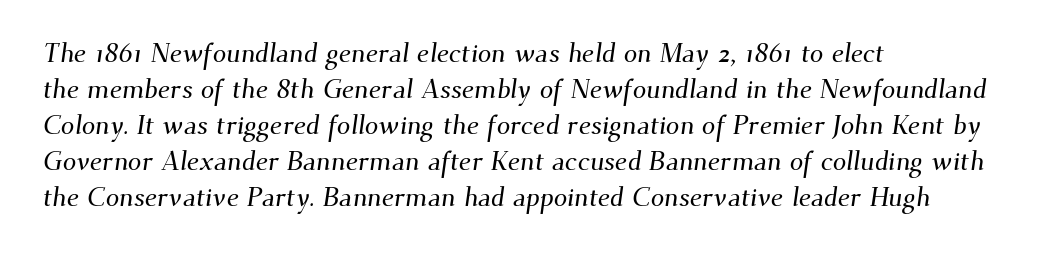
Nobody touched the tracking dial on this one. Which margin do the lines hug? The left one — the right edge is uneven. The passage shown is not underscored anywhere. Compared with typical paragraphs, the rows here are spaced about the same.
